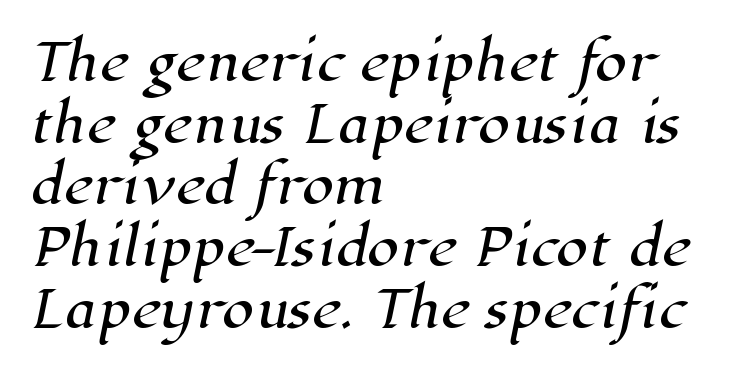
Spacing between characters is what you'd get straight out of the box. The foot of each line stays bare and open. All the whitespace from short lines collects on the right. Here the designer chose a conventional face with non-uniform glyph widths.
